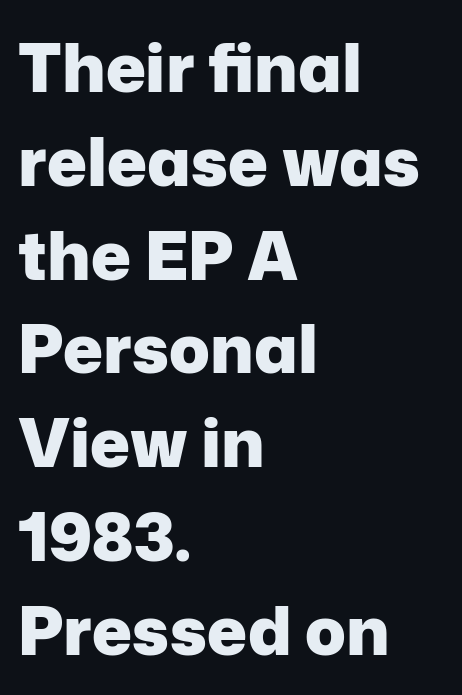
The image shows 67 px heavy sans-serif type, upright; set left-aligned, normal line spacing (1.4x), normal letter spacing, not underlined; low stroke contrast and a medium x-height.
